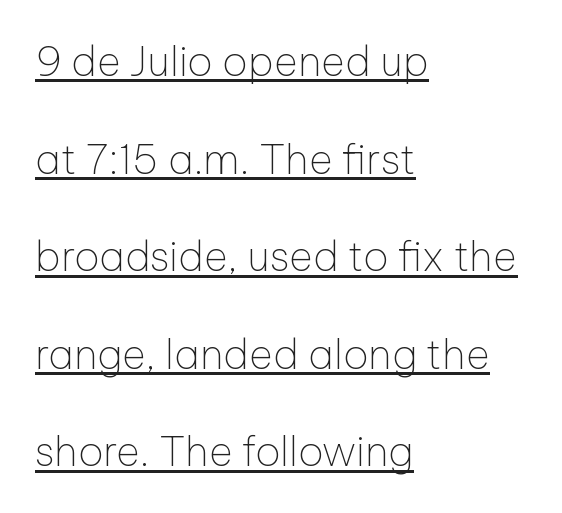
{"serif": "no", "italic": "no", "bold": "no", "weight": "thin", "width": "normal", "stroke_contrast": "low", "x_height": "medium", "monospaced": "no", "underline": "yes", "align": "left", "line_spacing": "loose", "line_spacing_ratio": 2.38, "letter_spacing": "normal", "letter_spacing_em": 0.0, "glyph_px": 41}
